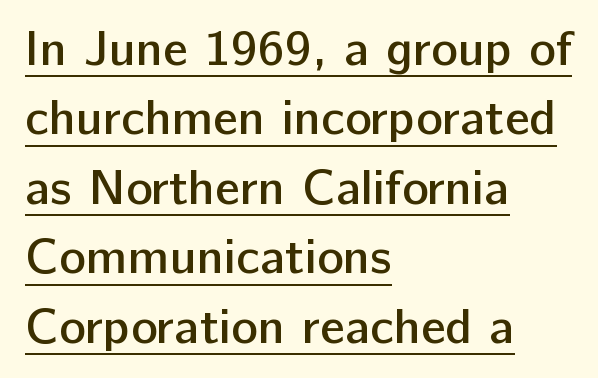
{"serif": "no", "italic": "no", "bold": "semi", "weight": "semibold", "width": "normal", "stroke_contrast": "low", "x_height": "medium", "monospaced": "no", "underline": "yes", "align": "left", "line_spacing": "normal", "line_spacing_ratio": 1.39, "letter_spacing": "normal", "letter_spacing_em": 0.0, "glyph_px": 50}
